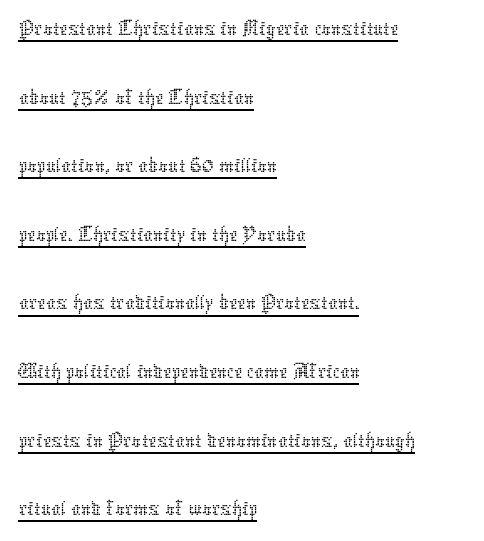
The image shows 47 px thin type, upright; set left-aligned, normal line spacing (1.46x), normal letter spacing, underlined; low stroke contrast and a medium x-height.
